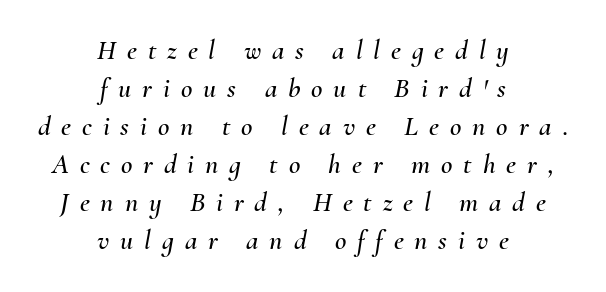
{"italic": "yes", "lean": "right", "slant_degrees": 10, "width": "normal", "stroke_contrast": "medium", "x_height": "small", "monospaced": "no", "underline": "no", "align": "center", "line_spacing": "normal", "line_spacing_ratio": 1.36, "letter_spacing": "wide", "letter_spacing_em": 0.39, "glyph_px": 28}
